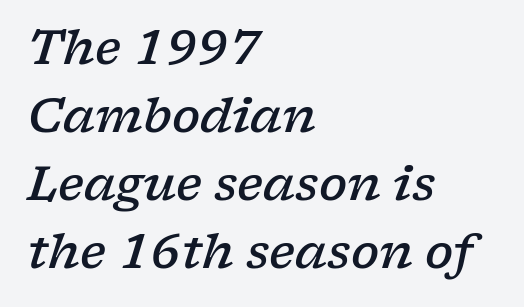
{"serif": "yes", "italic": "yes", "lean": "right", "slant_degrees": 17, "bold": "semi", "weight": "semibold", "width": "wide", "stroke_contrast": "low", "x_height": "medium", "monospaced": "no", "underline": "no", "align": "left", "line_spacing": "normal", "line_spacing_ratio": 1.45, "letter_spacing": "normal", "letter_spacing_em": 0.0, "glyph_px": 47}
